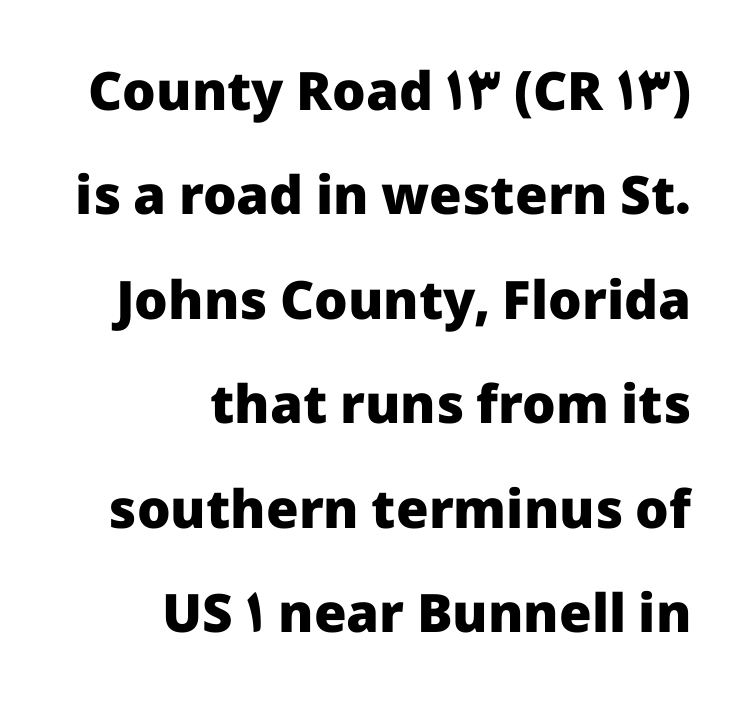
The image shows 53 px heavy sans-serif type, upright; set right-aligned, loose line spacing (1.97x), normal letter spacing, not underlined; low stroke contrast and a medium x-height.
